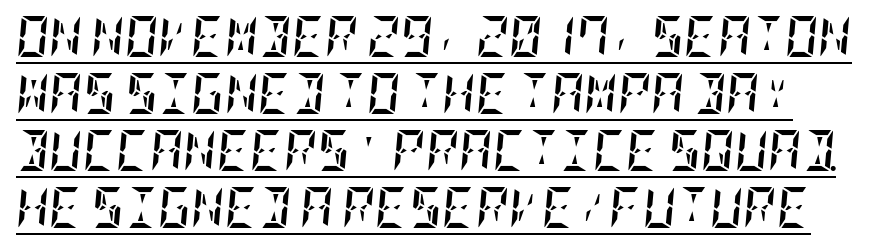
{"italic": "yes", "lean": "right", "slant_degrees": 5, "bold": "yes", "weight": "semibold", "width": "condensed", "stroke_contrast": "low", "x_height": "large", "underline": "yes", "line_spacing": "normal", "line_spacing_ratio": 1.39, "letter_spacing": "normal", "letter_spacing_em": 0.0, "glyph_px": 41}
